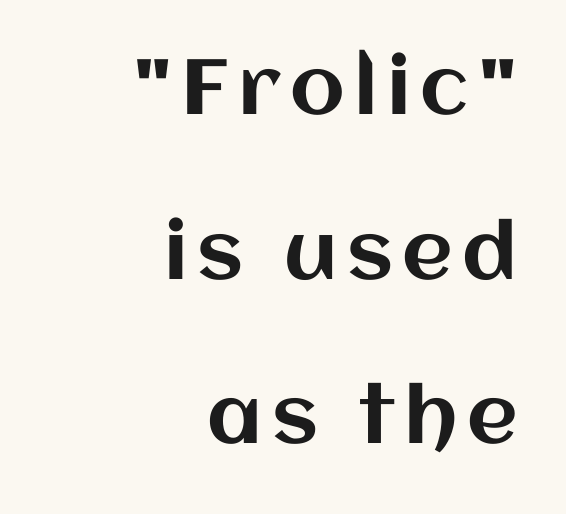
Q: Is the text italic (slanted)? A: No, it is upright.
Q: Is the text underlined? A: No.
Q: How is the paragraph aligned? A: Right-aligned.
Q: Is the spacing between lines tight, normal or loose? A: Loose.
Q: Width (condensed, normal, or wide)? A: Normal.
Q: Stroke contrast? A: Medium.
Q: x-height? A: Large.
Q: Monospaced? A: No.
